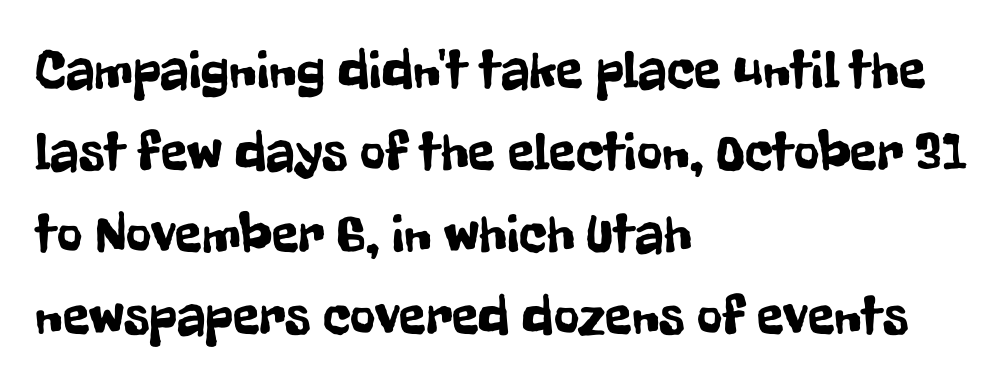
No italicization has been applied; the sample stays upright. Typographically, this falls in the sans-serif category. Looks like regular typesetting: each glyph gets only the width it needs. The lines sit at an ordinary, default distance from one another.
